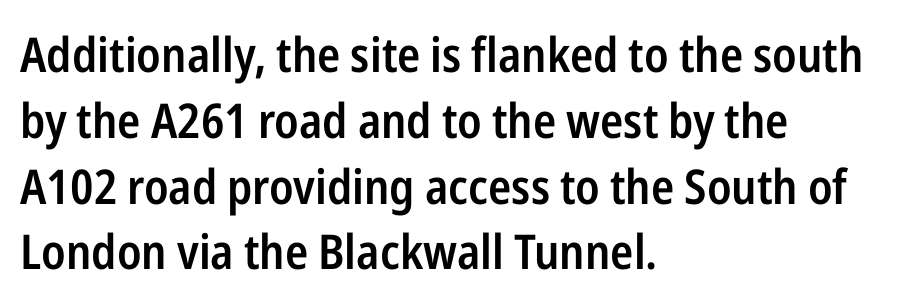
Q: Is the text bold? A: Semi-bold.
Q: Is the text italic (slanted)? A: No, it is upright.
Q: Is the typeface a serif or a sans-serif typeface? A: Sans-serif.
Q: Is the text underlined? A: No.
Q: How is the paragraph aligned? A: Left-aligned.
Q: Is the spacing between letters normal or unusually wide? A: Normal.
Q: Is the spacing between lines tight, normal or loose? A: Normal.
Q: Width (condensed, normal, or wide)? A: Condensed.
Q: Stroke contrast? A: Low.
Q: x-height? A: Medium.
Q: Monospaced? A: No.
